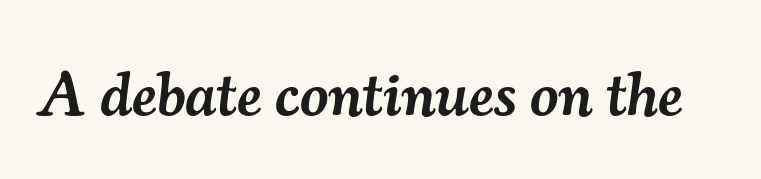
{"serif": "yes", "italic": "yes", "lean": "right", "slant_degrees": 7, "bold": "semi", "weight": "semibold", "width": "normal", "stroke_contrast": "medium", "x_height": "small", "monospaced": "no", "underline": "no", "letter_spacing": "normal", "letter_spacing_em": 0.0, "glyph_px": 62}
